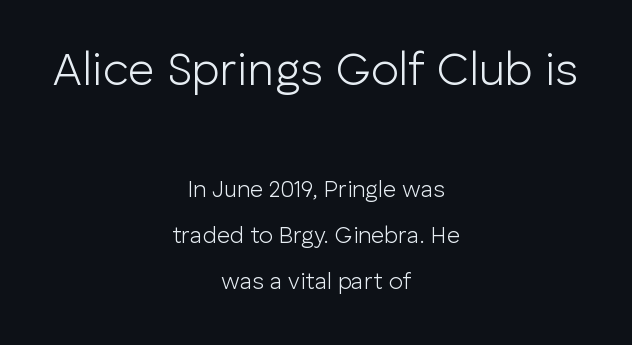
{"serif": "no", "italic": "no", "bold": "no", "weight": "light", "width": "normal", "stroke_contrast": "low", "x_height": "medium", "monospaced": "no", "underline": "no", "align": "center", "line_spacing": "loose", "line_spacing_ratio": 2.0, "letter_spacing": "normal", "letter_spacing_em": 0.0, "larger_block": "first", "size_ratio": 2.0, "glyph_px": 46}
